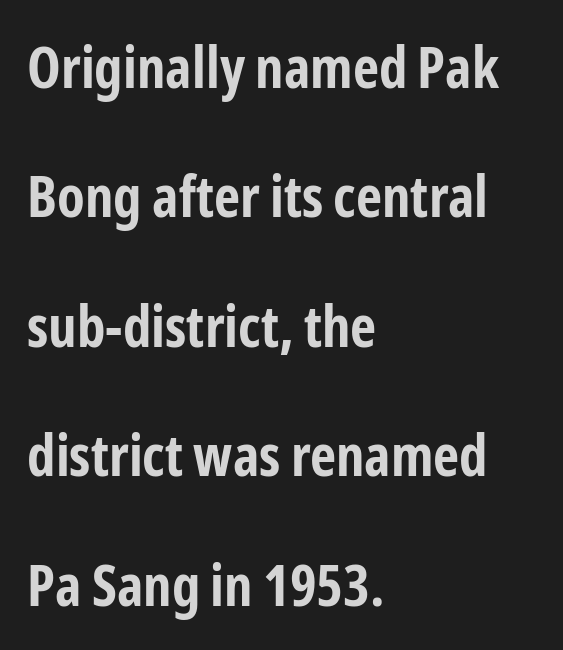
Q: Is the text bold? A: Yes.
Q: Is the text italic (slanted)? A: No, it is upright.
Q: Is the typeface a serif or a sans-serif typeface? A: Sans-serif.
Q: Is the text underlined? A: No.
Q: How is the paragraph aligned? A: Left-aligned.
Q: Is the spacing between letters normal or unusually wide? A: Normal.
Q: Is the spacing between lines tight, normal or loose? A: Loose.
Q: Width (condensed, normal, or wide)? A: Condensed.
Q: Stroke contrast? A: Low.
Q: x-height? A: Medium.
Q: Monospaced? A: No.
